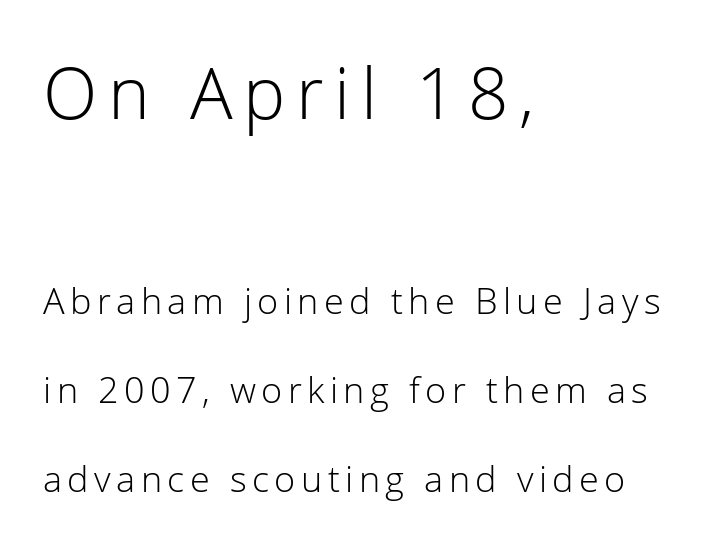
{"serif": "no", "italic": "no", "bold": "no", "weight": "light", "width": "normal", "stroke_contrast": "low", "x_height": "medium", "monospaced": "no", "underline": "no", "align": "left", "line_spacing": "loose", "line_spacing_ratio": 2.47, "larger_block": "first", "size_ratio": 1.97, "glyph_px": 71}
